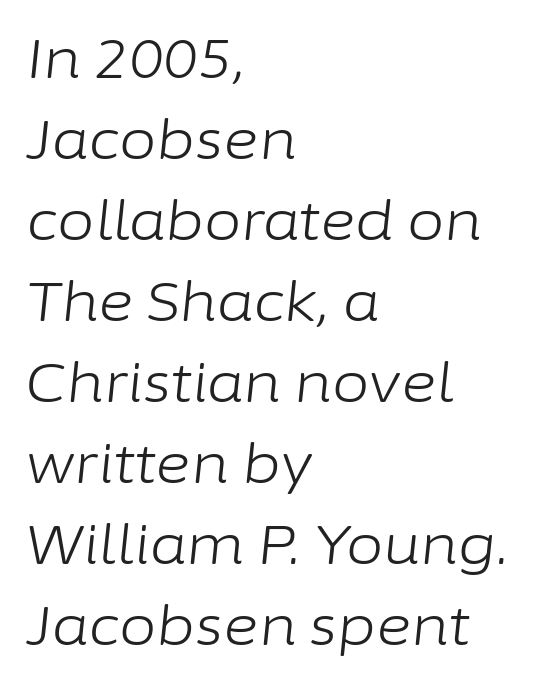
{"italic": "yes", "lean": "right", "slant_degrees": 6, "bold": "no", "weight": "light", "width": "normal", "stroke_contrast": "low", "x_height": "medium", "monospaced": "no", "underline": "no", "align": "left", "line_spacing": "normal", "line_spacing_ratio": 1.5, "letter_spacing": "normal", "letter_spacing_em": 0.0, "glyph_px": 54}
